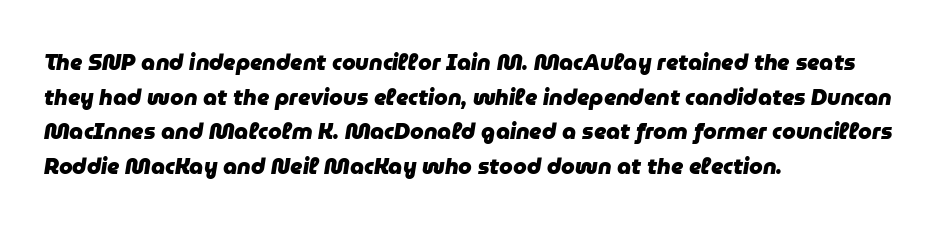
{"italic": "yes", "lean": "right", "slant_degrees": 9, "bold": "yes", "underline": "no", "align": "left", "line_spacing": "normal", "line_spacing_ratio": 1.57, "letter_spacing": "normal", "letter_spacing_em": 0.0, "glyph_px": 22}
